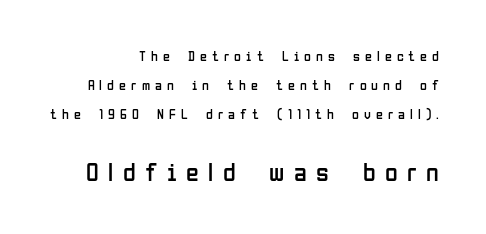
Q: Is the text bold? A: No.
Q: Is the text italic (slanted)? A: No, it is upright.
Q: Is the text underlined? A: No.
Q: How is the paragraph aligned? A: Right-aligned.
Q: Is the spacing between letters normal or unusually wide? A: Unusually wide.
Q: Is the spacing between lines tight, normal or loose? A: Loose.
Q: Which block of text is set in a larger size, the first (top) or the second (bottom)? A: The second (bottom) one.
